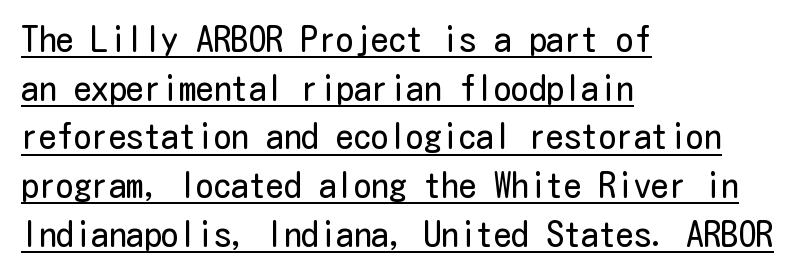
The image shows 35 px regular-weight, condensed sans-serif type, upright; set left-aligned, normal line spacing (1.39x), normal letter spacing, underlined; low stroke contrast and a medium x-height.
